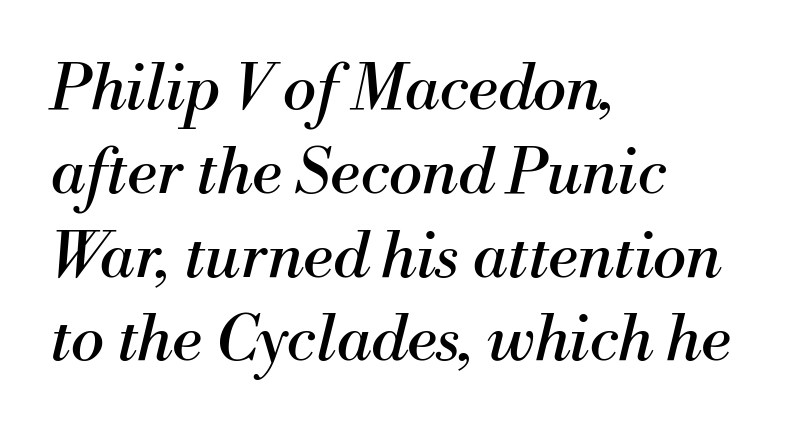
The image shows 63 px regular-weight serif type, italic (leaning right); set left-aligned, normal line spacing (1.33x), normal letter spacing, not underlined; medium stroke contrast and a small x-height.
